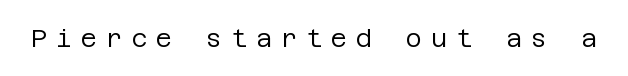
Q: Is the text bold? A: No.
Q: Is the text italic (slanted)? A: No, it is upright.
Q: Is the text underlined? A: No.
Q: Is the spacing between letters normal or unusually wide? A: Unusually wide.
